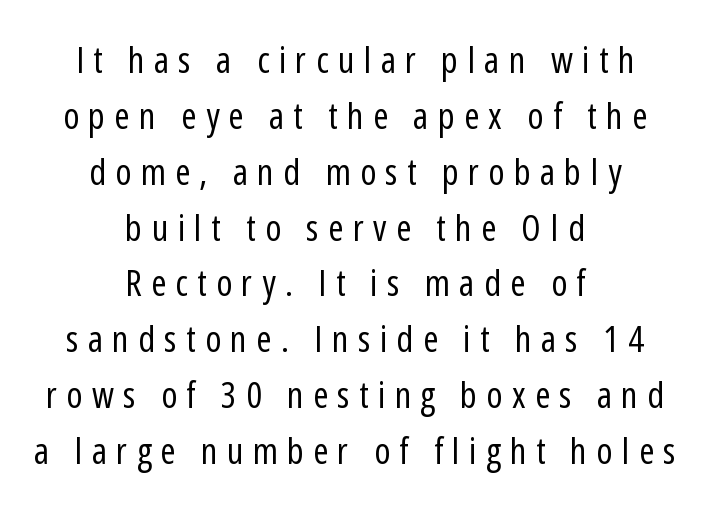
The vertical gap from one line to the next is medium. Think of a printed novel: that variable character pitch is what you see here. Just letters on the line, the space beneath them empty. The tracking reads as deliberately expanded to a designer's eye.
